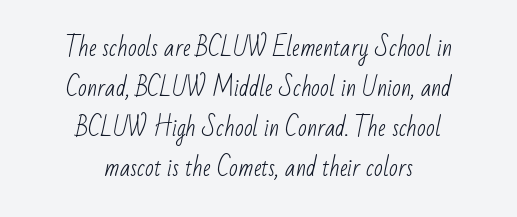
Anything drawn beneath the words? Only blank space. Horizontally, the lines are justified to the midpoint only. There is no visible air inserted between adjacent glyphs. Letters have the restrained weight of plain body copy at most.
